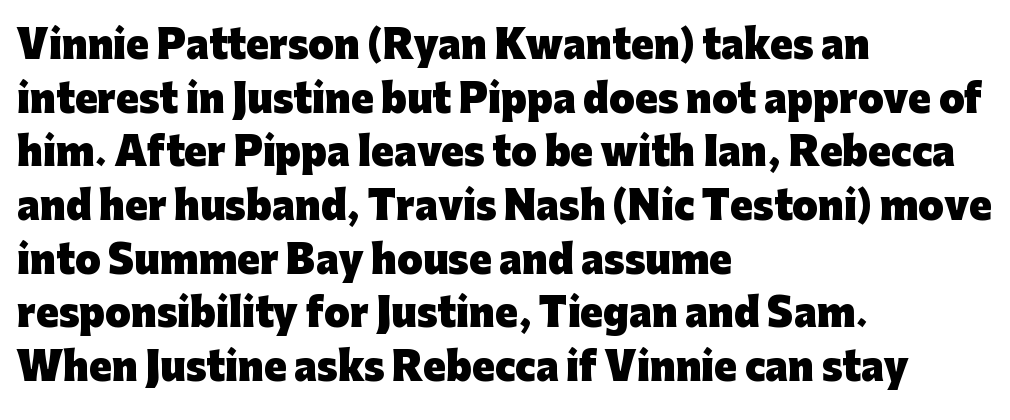
Casual observation: everything's shoved over to the left. Short note: letters normally spaced. Notice how the stems are strictly vertical — no italics here. A typesetter would call this leading conventional body-copy spacing. The rendering uses natural spacing where letterforms have individual widths.
